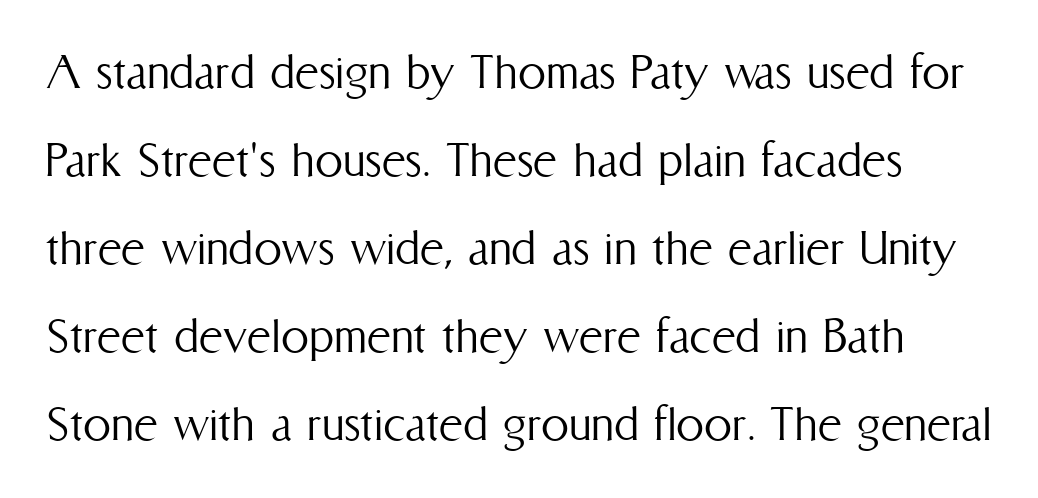
Q: Is the text bold? A: No.
Q: Is the text italic (slanted)? A: No, it is upright.
Q: Is the text underlined? A: No.
Q: Is the spacing between letters normal or unusually wide? A: Normal.
Q: Is the spacing between lines tight, normal or loose? A: Normal.
Q: Width (condensed, normal, or wide)? A: Condensed.
Q: Stroke contrast? A: Medium.
Q: x-height? A: Medium.
Q: Monospaced? A: No.
